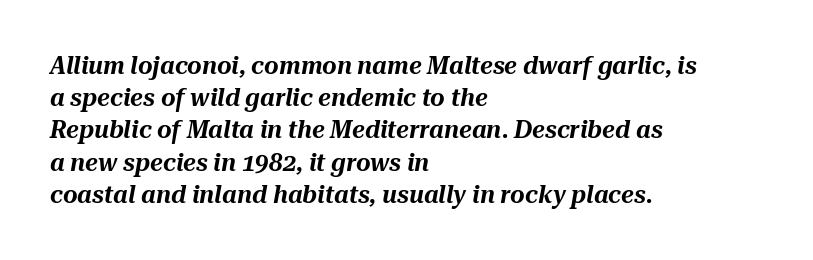
Q: Is the text italic (slanted)? A: Yes, it leans right by about 10 degrees.
Q: Is the text underlined? A: No.
Q: How is the paragraph aligned? A: Left-aligned.
Q: Is the spacing between letters normal or unusually wide? A: Normal.
Q: Is the spacing between lines tight, normal or loose? A: Normal.
